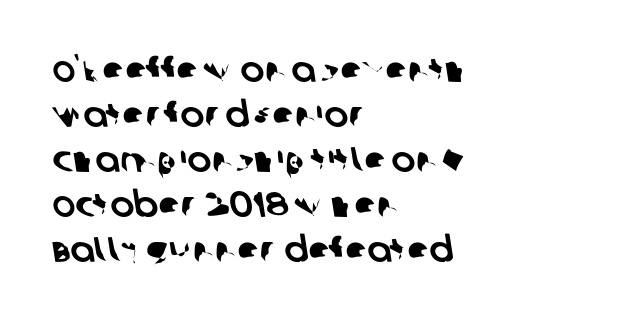
The image shows 36 px sans-serif type; set left-aligned, normal line spacing (1.25x), normal letter spacing, not underlined; low stroke contrast and a large x-height.
